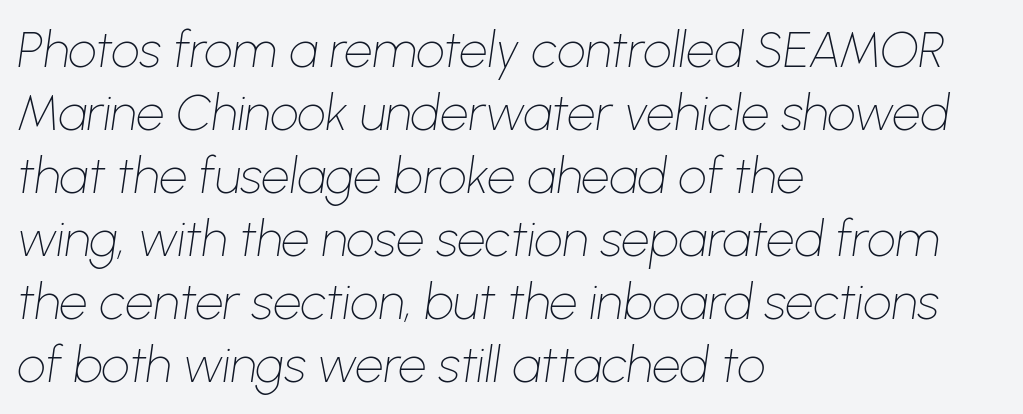
{"italic": "yes", "lean": "right", "slant_degrees": 8, "bold": "no", "weight": "thin", "width": "normal", "stroke_contrast": "low", "x_height": "medium", "monospaced": "no", "underline": "no", "align": "left", "line_spacing": "normal", "line_spacing_ratio": 1.26, "letter_spacing": "normal", "letter_spacing_em": 0.0, "glyph_px": 50}
